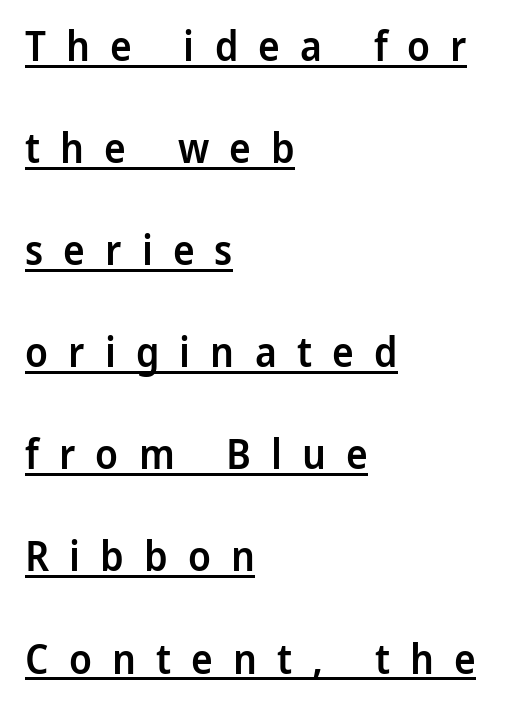
The face used here appears with an underline applied. The letterforms stand isolated, each surrounded by extra space. If you drew a ruler down the left edge, every line would touch it. Check where the strokes stop: nothing finishes them off — pure sans. In terms of leading, this rendering errs on the spacious side.
